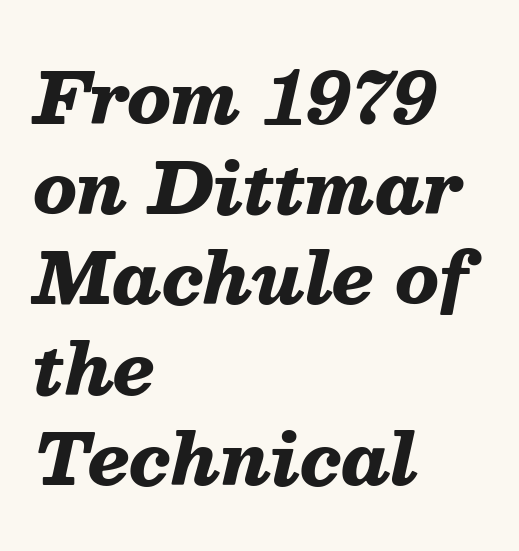
The image shows 71 px heavy type, italic (leaning right); set left-aligned, normal line spacing (1.27x), normal letter spacing, not underlined; medium stroke contrast and a medium x-height.
